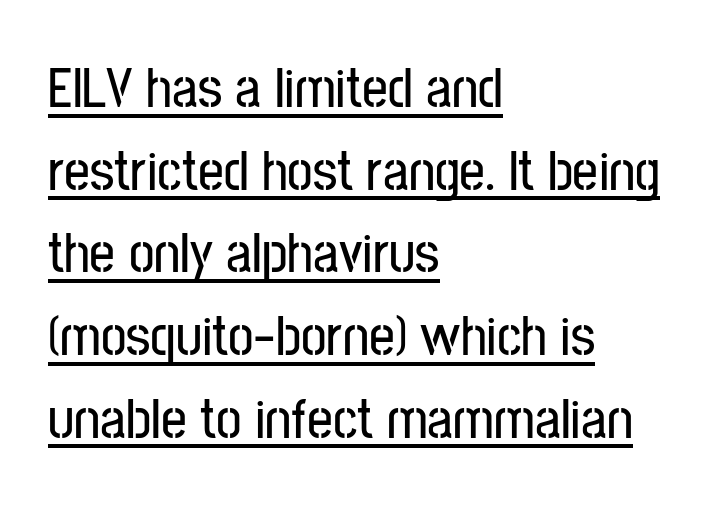
{"serif": "no", "italic": "no", "width": "condensed", "stroke_contrast": "low", "x_height": "medium", "monospaced": "no", "underline": "yes", "align": "left", "line_spacing": "normal", "line_spacing_ratio": 1.45, "letter_spacing": "normal", "letter_spacing_em": 0.0, "glyph_px": 57}
